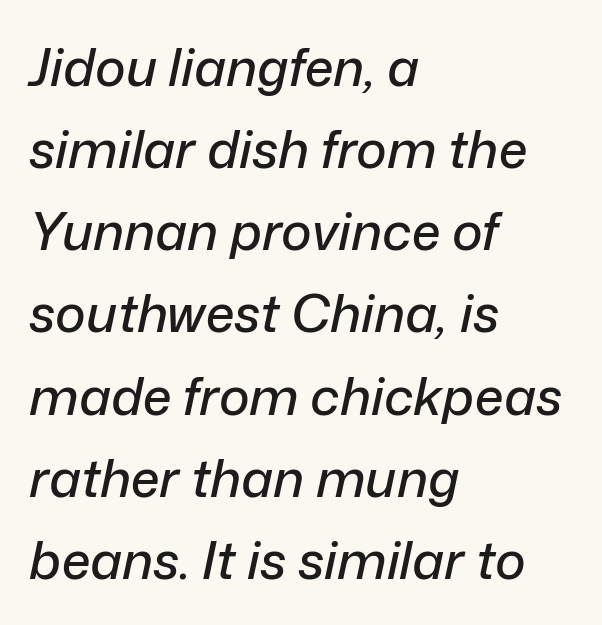
Q: Is the text italic (slanted)? A: Yes, it leans right by about 12 degrees.
Q: Is the text underlined? A: No.
Q: How is the paragraph aligned? A: Left-aligned.
Q: Is the spacing between letters normal or unusually wide? A: Normal.
Q: Is the spacing between lines tight, normal or loose? A: Normal.
Q: Width (condensed, normal, or wide)? A: Normal.
Q: Stroke contrast? A: Low.
Q: x-height? A: Medium.
Q: Monospaced? A: No.
